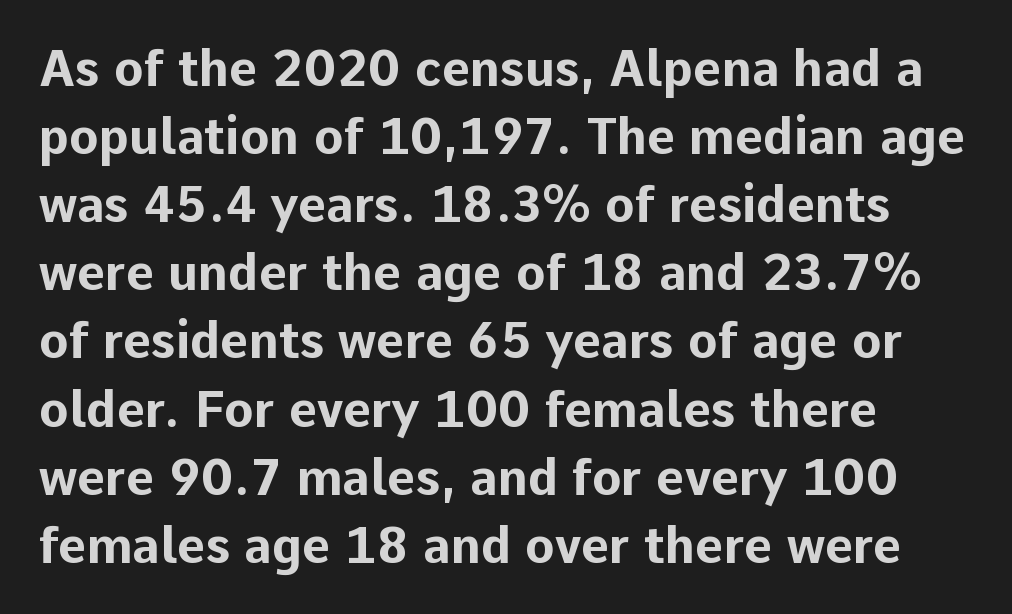
{"serif": "no", "italic": "no", "bold": "yes", "weight": "bold", "width": "normal", "stroke_contrast": "low", "x_height": "medium", "monospaced": "no", "underline": "no", "align": "left", "line_spacing": "normal", "line_spacing_ratio": 1.39, "letter_spacing": "normal", "letter_spacing_em": 0.0, "glyph_px": 49}
